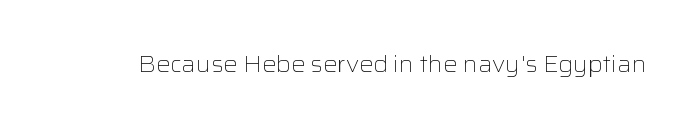
{"italic": "no", "bold": "no", "underline": "no", "letter_spacing": "normal", "letter_spacing_em": 0.0, "glyph_px": 22}
